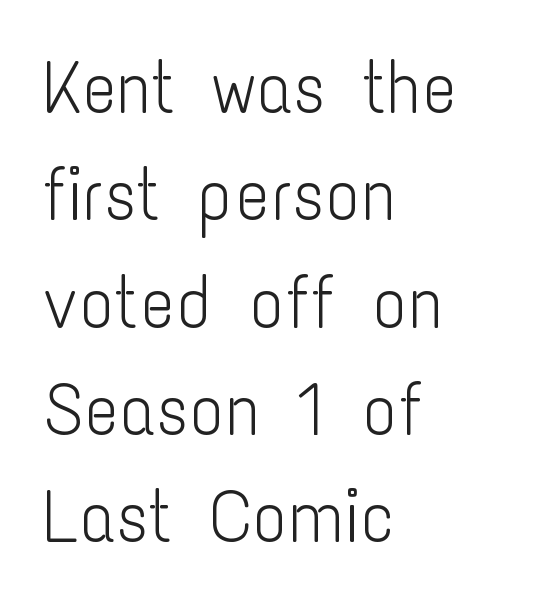
No extra ink here — the face is not bold. Check the space under the baseline: it is left empty. The passage is arranged the way most books set body copy — flush left. Think of a printed novel: that variable character pitch is what you see here. Posture: upright roman.
